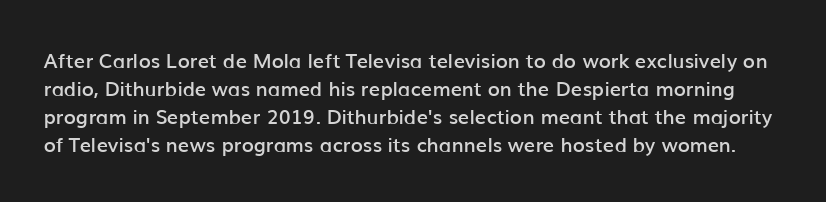
Q: Is the text bold? A: Semi-bold.
Q: Is the text italic (slanted)? A: No, it is upright.
Q: Is the text underlined? A: No.
Q: Is the spacing between letters normal or unusually wide? A: Normal.
Q: Is the spacing between lines tight, normal or loose? A: Normal.
